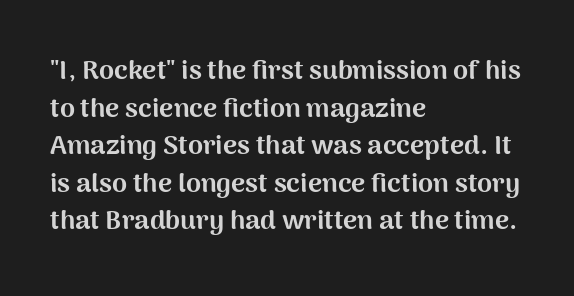
{"italic": "no", "bold": "yes", "underline": "no", "align": "left", "line_spacing": "normal", "line_spacing_ratio": 1.39, "letter_spacing": "normal", "letter_spacing_em": 0.0, "glyph_px": 27}
